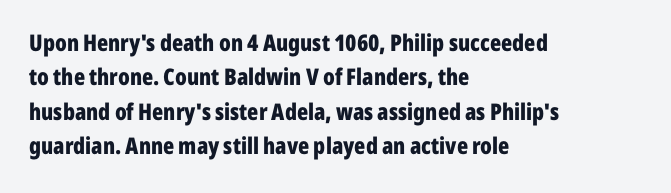
The space directly below the letters is spotless. Interline gaps are of average width in this sample. Ascenders rise straight up at ninety degrees. The rendering anchors every line to the left-hand side. The horizontal fit of the characters is conventional and even. The sample has been set heavy, in full bold.
